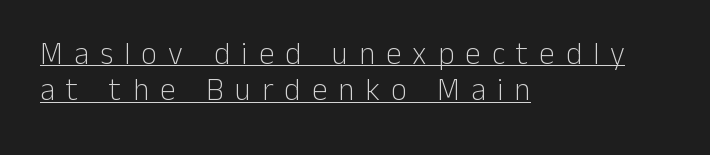
The image shows 31 px light sans-serif type, upright; set left-aligned, line spacing 1.17x, unusually wide letter spacing (+0.36 em), underlined; low stroke contrast and a medium x-height.
